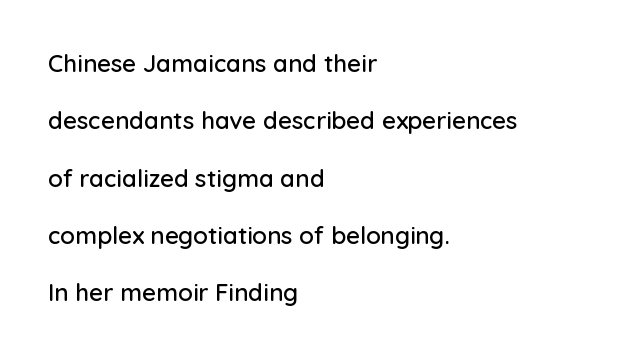
{"italic": "no", "underline": "no", "align": "left", "line_spacing": "loose", "line_spacing_ratio": 2.39, "letter_spacing": "normal", "letter_spacing_em": 0.0, "glyph_px": 24}
